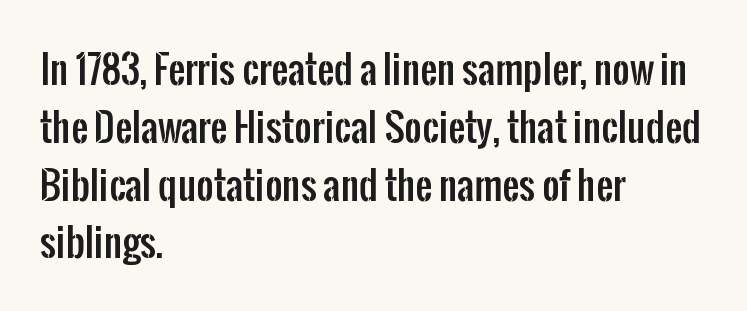
Q: Is the text italic (slanted)? A: No, it is upright.
Q: Is the typeface a serif or a sans-serif typeface? A: Sans-serif.
Q: Is the text underlined? A: No.
Q: How is the paragraph aligned? A: Left-aligned.
Q: Is the spacing between letters normal or unusually wide? A: Normal.
Q: Is the spacing between lines tight, normal or loose? A: Normal.
Q: Width (condensed, normal, or wide)? A: Condensed.
Q: Stroke contrast? A: Low.
Q: x-height? A: Medium.
Q: Monospaced? A: No.
